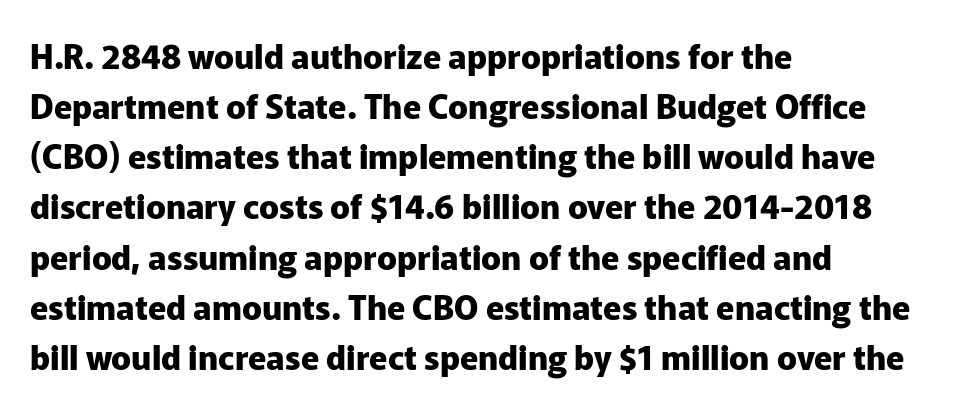
Q: Is the text bold? A: Yes.
Q: Is the text italic (slanted)? A: No, it is upright.
Q: Is the typeface a serif or a sans-serif typeface? A: Sans-serif.
Q: Is the text underlined? A: No.
Q: How is the paragraph aligned? A: Left-aligned.
Q: Is the spacing between letters normal or unusually wide? A: Normal.
Q: Is the spacing between lines tight, normal or loose? A: Normal.
Q: Width (condensed, normal, or wide)? A: Normal.
Q: Stroke contrast? A: Low.
Q: x-height? A: Medium.
Q: Monospaced? A: No.
